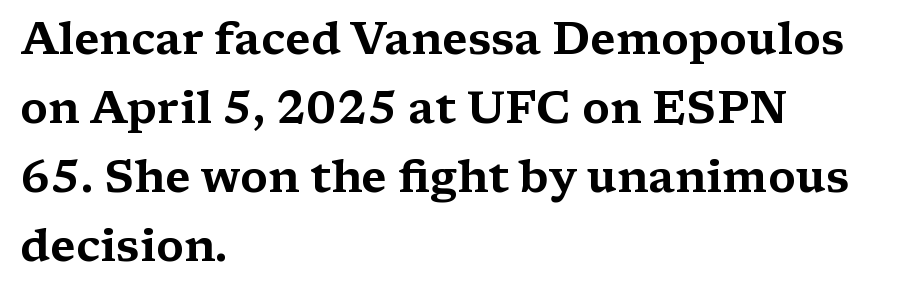
{"serif": "yes", "italic": "no", "width": "wide", "stroke_contrast": "medium", "x_height": "medium", "monospaced": "no", "underline": "no", "align": "left", "line_spacing": "normal", "line_spacing_ratio": 1.53, "letter_spacing": "normal", "letter_spacing_em": 0.0, "glyph_px": 45}
